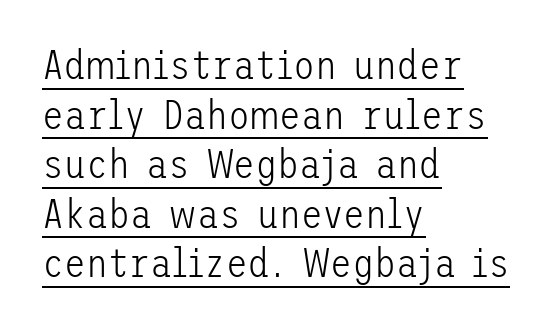
{"serif": "no", "italic": "no", "bold": "no", "weight": "light", "width": "normal", "stroke_contrast": "low", "x_height": "medium", "underline": "yes", "align": "left", "line_spacing_ratio": 1.24, "letter_spacing": "normal", "letter_spacing_em": 0.0, "glyph_px": 40}
